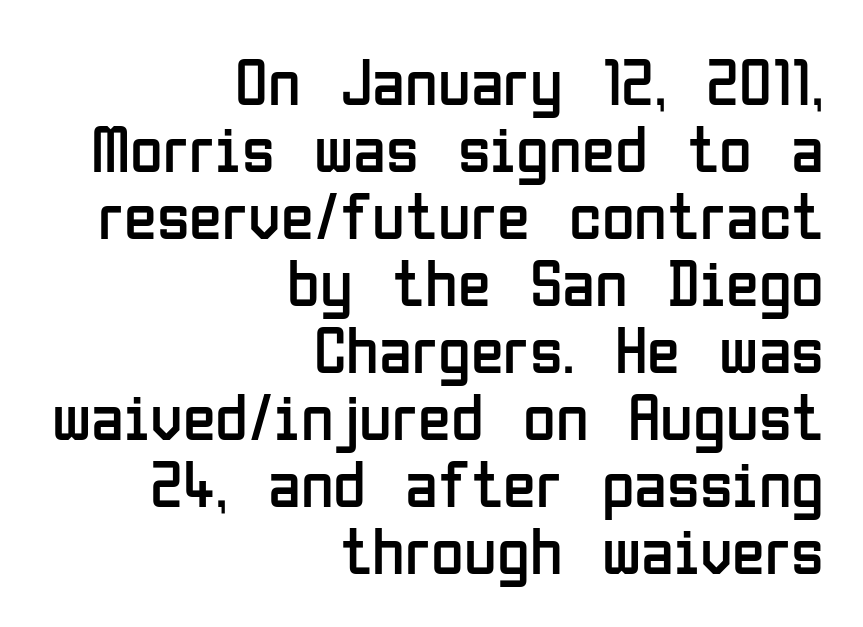
Underlining? Definitely not there. Quick note: interline space is minimal. Rendered with straight, roman letterforms. Is the type heavy? It reads as light-to-regular instead. The face used here is rendered with its standard letterfit. Line ends are locked; line starts wander.
